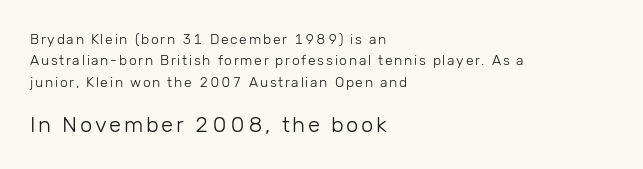
The image shows 22 px text type, upright; set left-aligned, normal line spacing (1.52x), not underlined; the second (bottom) block is 1.57x larger.
